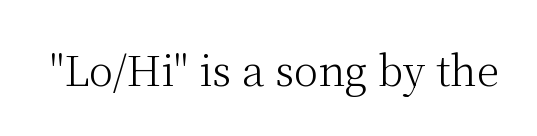
Q: Is the text bold? A: No.
Q: Is the text italic (slanted)? A: No, it is upright.
Q: Is the typeface a serif or a sans-serif typeface? A: Serif.
Q: Is the text underlined? A: No.
Q: Is the spacing between letters normal or unusually wide? A: Normal.
Q: Width (condensed, normal, or wide)? A: Normal.
Q: Stroke contrast? A: Medium.
Q: x-height? A: Medium.
Q: Monospaced? A: No.
